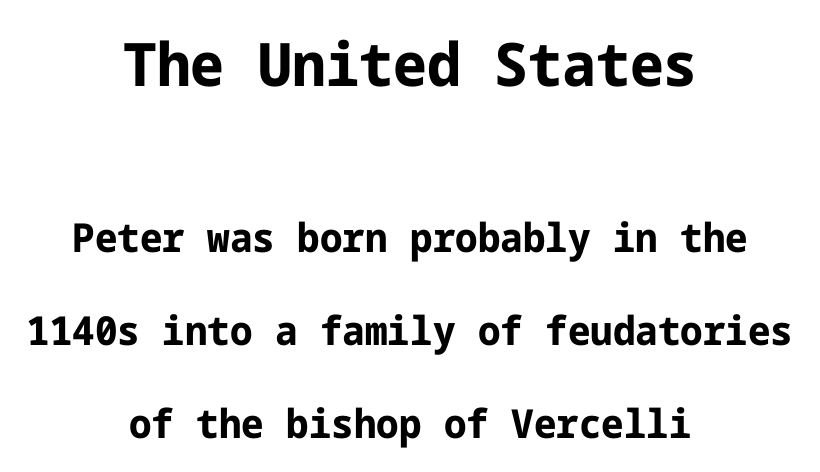
Q: Is the text bold? A: Yes.
Q: Is the text italic (slanted)? A: No, it is upright.
Q: Is the typeface a serif or a sans-serif typeface? A: Sans-serif.
Q: Is the text underlined? A: No.
Q: How is the paragraph aligned? A: Centered.
Q: Is the spacing between letters normal or unusually wide? A: Normal.
Q: Is the spacing between lines tight, normal or loose? A: Loose.
Q: Which block of text is set in a larger size, the first (top) or the second (bottom)? A: The first (top) one.
Q: Width (condensed, normal, or wide)? A: Normal.
Q: Stroke contrast? A: Low.
Q: x-height? A: Medium.
